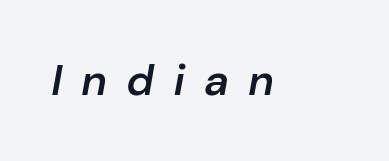
{"italic": "yes", "lean": "right", "slant_degrees": 10, "bold": "semi", "weight": "semibold", "width": "normal", "stroke_contrast": "low", "x_height": "medium", "monospaced": "no", "underline": "no", "letter_spacing": "wide", "letter_spacing_em": 0.48, "glyph_px": 43}
